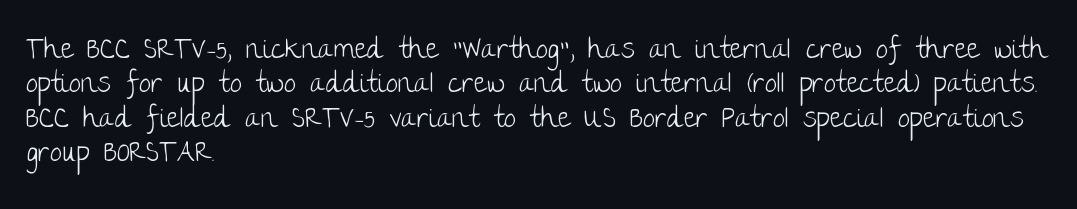
Proportional: the letters do not fall into vertical columns. The text was rendered using a sans face with plain stroke endings. The paragraph shown leans on its left margin. Every character sits straight up, as roman type does.
